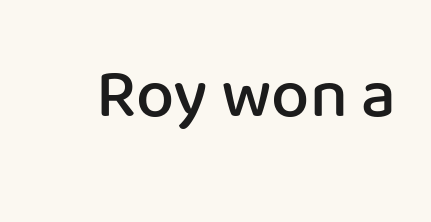
In terms of letterform style, serifs are entirely absent. Decoration check: the copy has no underline. There is no visible air inserted between adjacent glyphs. Spacing verdict: proportional, widths tailored to each character. Notice how the stems are strictly vertical — no italics here.
